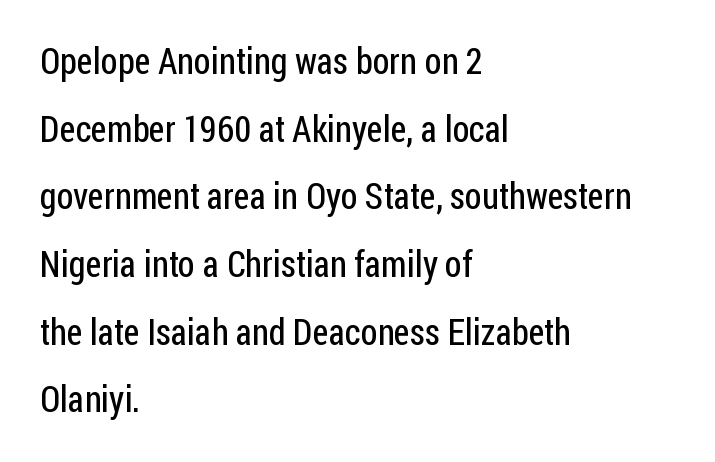
A typesetter would call this proportional, since set widths differ per character. This sample uses a sans-serif face. These glyphs show unthickened strokes, regular width or finer. Compared with typical body copy, the letter spacing here is the same. Designer's note — italics off, roman on. These lines are set flush left with a ragged right edge.
